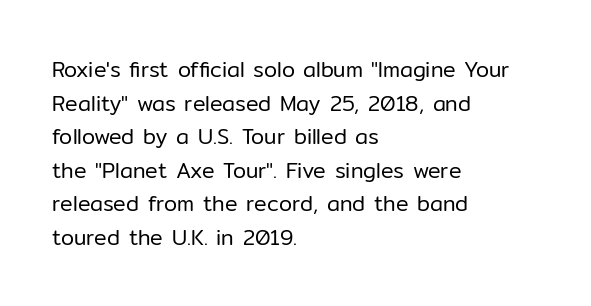
The image shows 21 px text type, upright; set left-aligned, normal line spacing (1.6x), normal letter spacing, not underlined.
